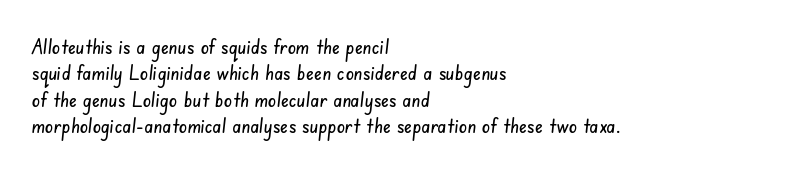
The lines sit at an ordinary, default distance from one another. A clean baseline with only descenders dipping below it. Is the letter spacing exaggerated? No — it looks like the ordinary default. One-word summary of the alignment: left.
